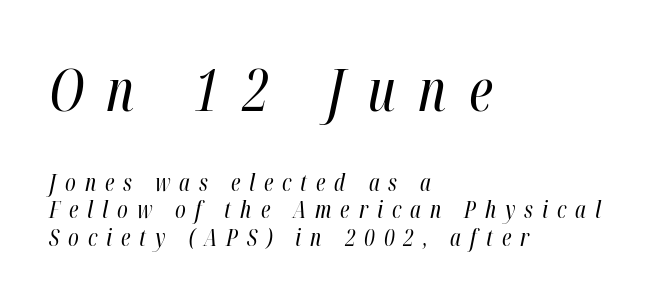
Yep, that's italic — everything's leaning. The specimen omits any rule beneath the text block's lines. Scale decreases going downward across the two blocks. The passage shown is not bold in any degree. Compared with a centered layout, this one pins lines to the left instead.
